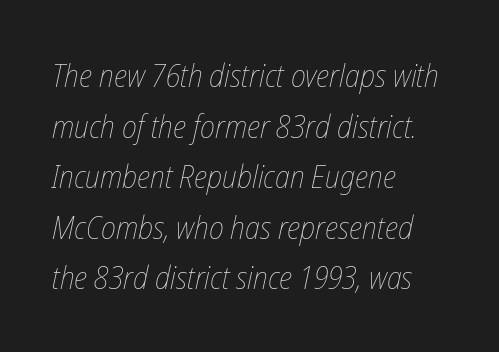
{"italic": "yes", "lean": "right", "slant_degrees": 12, "bold": "no", "weight": "thin", "width": "condensed", "stroke_contrast": "low", "x_height": "medium", "monospaced": "no", "underline": "no", "align": "left", "line_spacing": "normal", "line_spacing_ratio": 1.58, "letter_spacing": "normal", "letter_spacing_em": 0.0, "glyph_px": 32}
